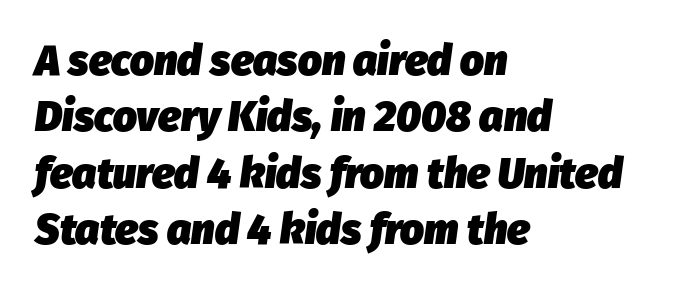
Q: Is the text bold? A: Yes.
Q: Is the text italic (slanted)? A: Yes, it leans right by about 8 degrees.
Q: Is the text underlined? A: No.
Q: How is the paragraph aligned? A: Left-aligned.
Q: Is the spacing between letters normal or unusually wide? A: Normal.
Q: Is the spacing between lines tight, normal or loose? A: Normal.
Q: Width (condensed, normal, or wide)? A: Normal.
Q: Stroke contrast? A: Low.
Q: x-height? A: Medium.
Q: Monospaced? A: No.
